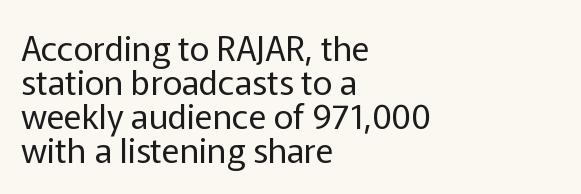
Quick note: not italic, upright. The glyphs in this specimen are sans serif. Inter-character spacing is left at the font's built-in metrics. These glyphs show unthickened strokes, regular width or finer. Note the varied advance widths — an 'i' is clearly narrower than an 'm'. These lines stack with their left ends in a neat column.
